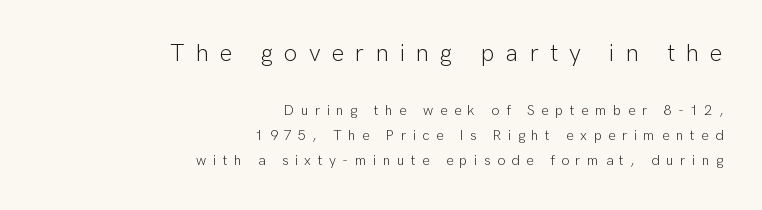
The image shows 24 px text type, upright; set right-aligned, line spacing 1.81x, unusually wide letter spacing (+0.46 em), not underlined; the first (top) block is 1.71x larger.
